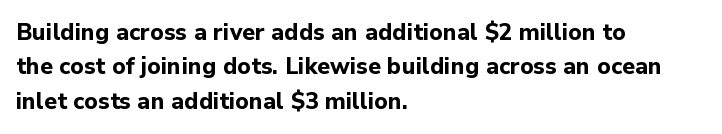
The space directly below the letters is spotless. Interline gaps are of average width in this sample. Ascenders rise straight up at ninety degrees. The rendering anchors every line to the left-hand side. The horizontal fit of the characters is conventional and even. The sample has been set heavy, in full bold.
